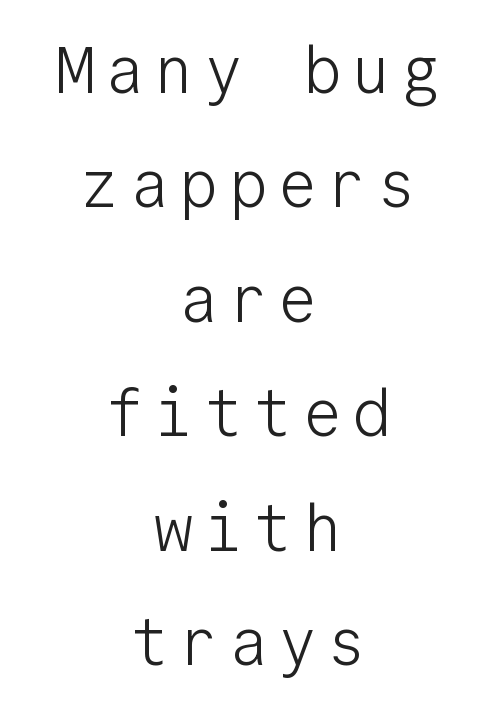
{"serif": "no", "italic": "no", "bold": "no", "weight": "light", "width": "normal", "stroke_contrast": "low", "x_height": "medium", "monospaced": "yes", "underline": "no", "align": "center", "line_spacing_ratio": 1.76, "glyph_px": 65}
